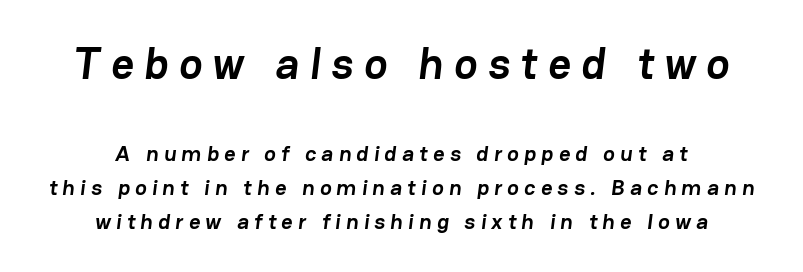
Q: Is the text bold? A: Yes.
Q: Is the typeface a serif or a sans-serif typeface? A: Sans-serif.
Q: Is the text underlined? A: No.
Q: How is the paragraph aligned? A: Centered.
Q: Is the spacing between letters normal or unusually wide? A: Unusually wide.
Q: Is the spacing between lines tight, normal or loose? A: Normal.
Q: Which block of text is set in a larger size, the first (top) or the second (bottom)? A: The first (top) one.
Q: Width (condensed, normal, or wide)? A: Normal.
Q: Stroke contrast? A: Low.
Q: x-height? A: Medium.
Q: Monospaced? A: No.
